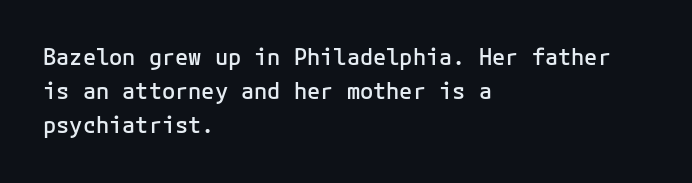
Q: Is the text bold? A: Semi-bold.
Q: Is the text italic (slanted)? A: No, it is upright.
Q: Is the text underlined? A: No.
Q: How is the paragraph aligned? A: Left-aligned.
Q: Is the spacing between letters normal or unusually wide? A: Normal.
Q: Is the spacing between lines tight, normal or loose? A: Normal.
